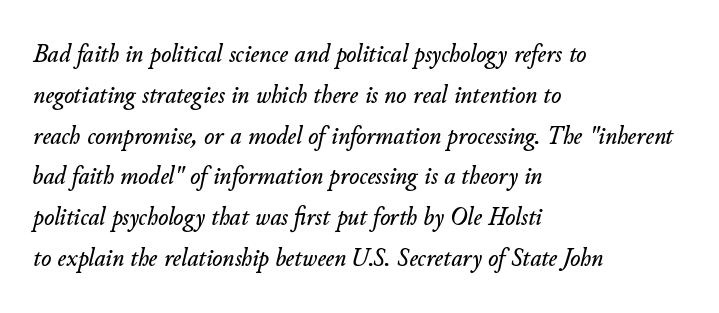
The image shows 27 px text type, italic (leaning right); set left-aligned, normal line spacing (1.51x), normal letter spacing, not underlined.
